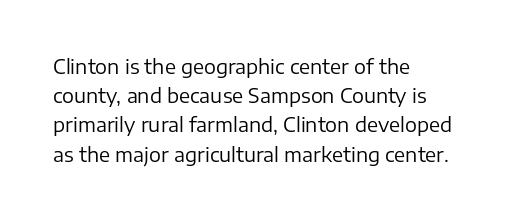
A normal amount of white space separates one row of letters from the next. The foot of each line stays bare and open. The ragged edge is on the right, which tells us the setting is flush left. This sample uses an upright cut, with every glyph sitting square on the baseline. No chunkiness to these letters — they're not bold. Does extra space separate the letters? No, they use regular spacing.
